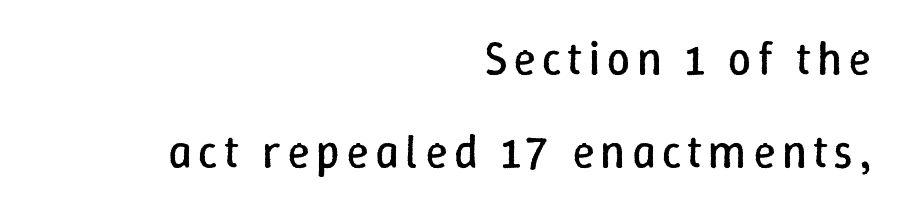
{"italic": "no", "bold": "no", "weight": "regular", "width": "normal", "stroke_contrast": "low", "x_height": "medium", "monospaced": "no", "underline": "no", "align": "right", "line_spacing": "loose", "line_spacing_ratio": 1.98, "glyph_px": 47}
